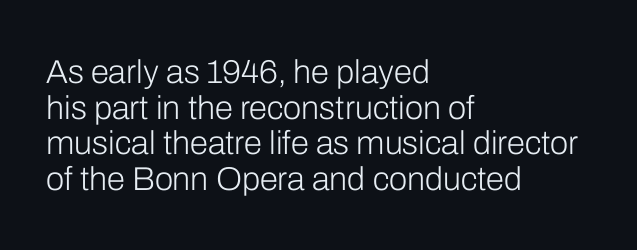
{"serif": "no", "italic": "no", "bold": "no", "weight": "light", "width": "normal", "stroke_contrast": "low", "x_height": "medium", "monospaced": "no", "underline": "no", "align": "left", "line_spacing": "tight", "line_spacing_ratio": 1.08, "letter_spacing": "normal", "letter_spacing_em": 0.0, "glyph_px": 33}
